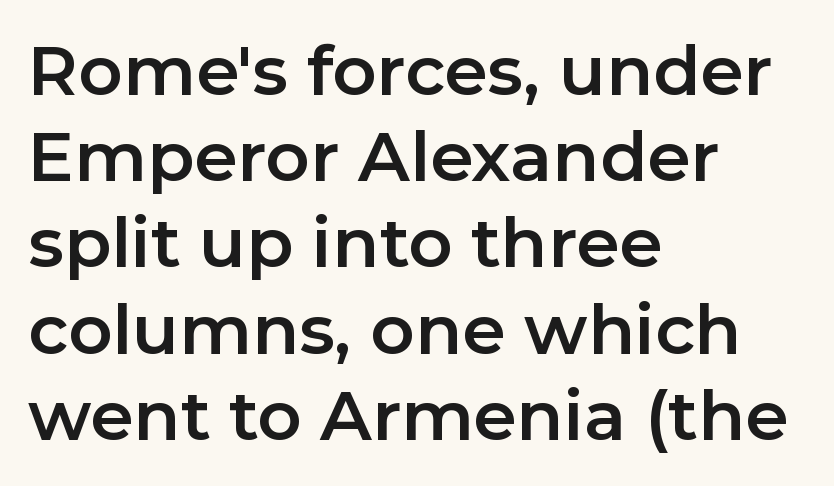
Q: Is the text italic (slanted)? A: No, it is upright.
Q: Is the typeface a serif or a sans-serif typeface? A: Sans-serif.
Q: Is the text underlined? A: No.
Q: How is the paragraph aligned? A: Left-aligned.
Q: Is the spacing between letters normal or unusually wide? A: Normal.
Q: Is the spacing between lines tight, normal or loose? A: Normal.
Q: Width (condensed, normal, or wide)? A: Normal.
Q: Stroke contrast? A: Low.
Q: x-height? A: Medium.
Q: Monospaced? A: No.
